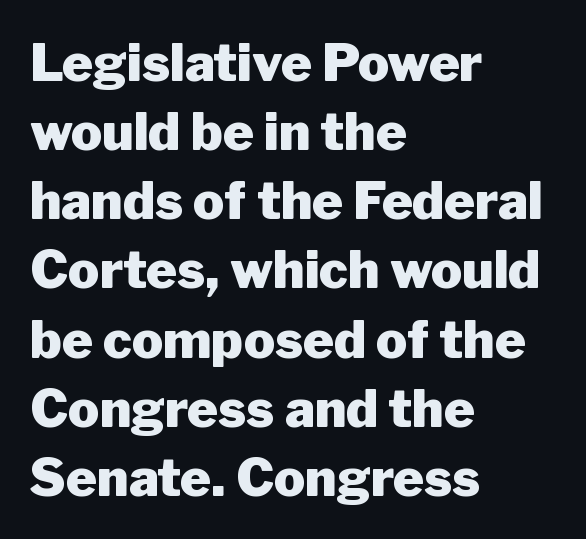
Leftover space on each line is placed entirely after the last word. The designer left line spacing at the default. Every stem runs plumb, perpendicular to the baseline. The letters advance in unequal steps, a hallmark of proportional type. This rendering features lettering with no underline.
